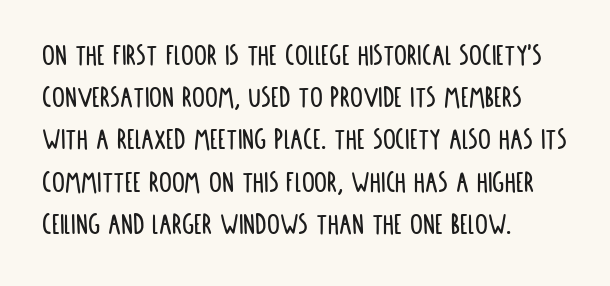
The image shows 32 px condensed sans-serif type, upright; set left-aligned, normal line spacing (1.32x), normal letter spacing, not underlined; low stroke contrast and a large x-height.
